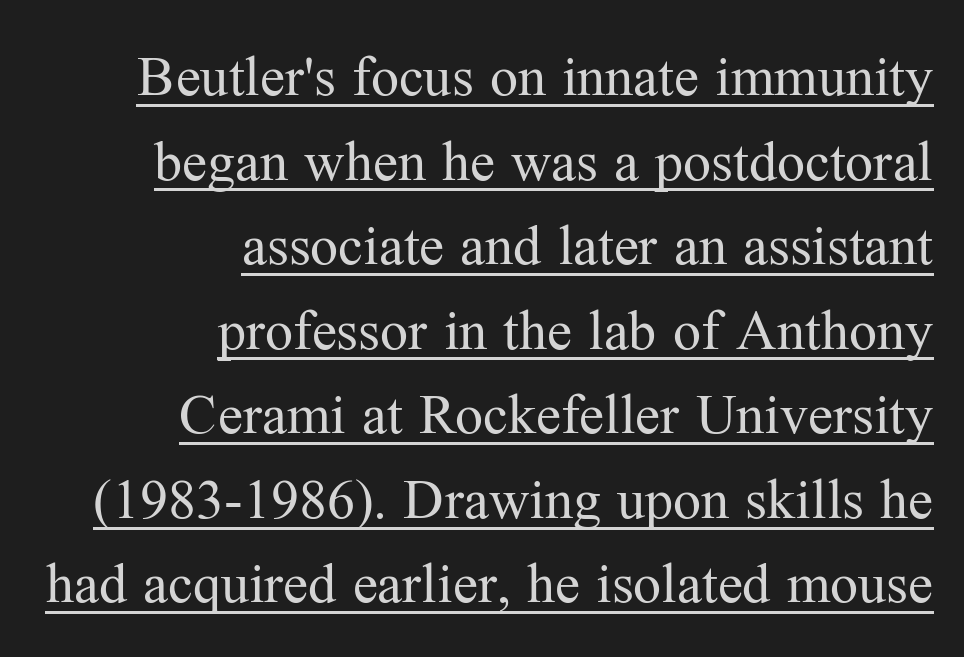
{"serif": "yes", "italic": "no", "bold": "no", "weight": "regular", "width": "normal", "stroke_contrast": "medium", "x_height": "medium", "monospaced": "no", "underline": "yes", "align": "right", "line_spacing": "normal", "line_spacing_ratio": 1.51, "letter_spacing": "normal", "letter_spacing_em": 0.0, "glyph_px": 56}
